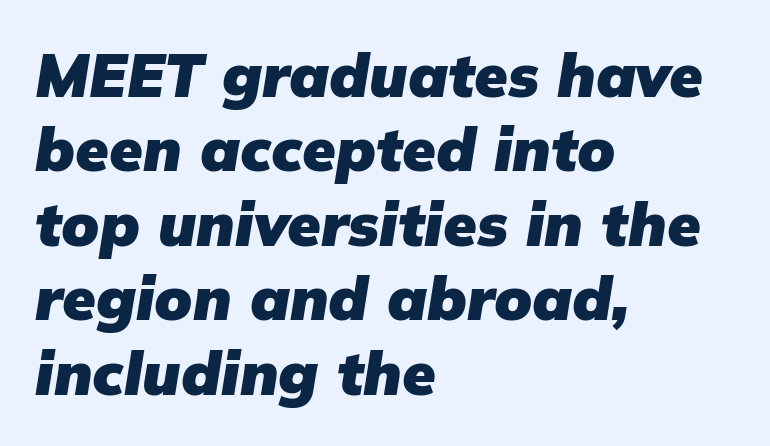
Q: Is the text bold? A: Yes.
Q: Is the text italic (slanted)? A: Yes, it leans right by about 9 degrees.
Q: Is the text underlined? A: No.
Q: How is the paragraph aligned? A: Left-aligned.
Q: Is the spacing between letters normal or unusually wide? A: Normal.
Q: Width (condensed, normal, or wide)? A: Normal.
Q: Stroke contrast? A: Low.
Q: x-height? A: Medium.
Q: Monospaced? A: No.
